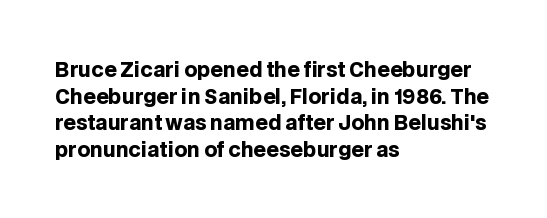
The typography opts for an upright posture over an oblique one. A classic flush-left, rag-right setting is used for this passage. Words appear dense and cohesive because spacing is normal. A full-strength bold gives these letters their thick strokes. Rule under the text: the space is simply empty.
